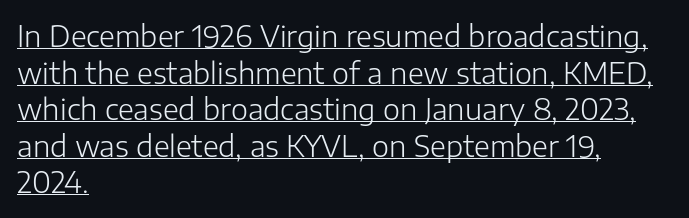
Regarding leading, the lines here are spaced in the standard way. These characters rest on top of a visible drawn line. Looks like regular typesetting: each glyph gets only the width it needs. The designer went with a sans here, leaving each stem footless. No heavy texture on the line: the type isn't bold. Nope, not italic — everything's standing straight.
